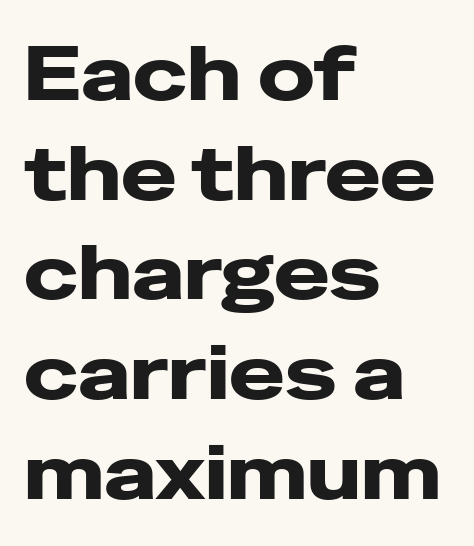
Quick note: not italic, upright. The rendering uses natural spacing where letterforms have individual widths. This sample uses a sans-serif face. Does the copy run flush right? No — it runs flush left.
